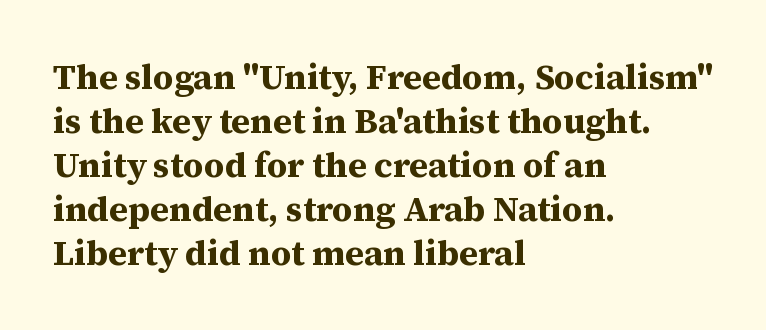
The image shows 35 px bold serif type, upright; set left-aligned, normal line spacing (1.26x), normal letter spacing, not underlined; medium stroke contrast and a medium x-height.
